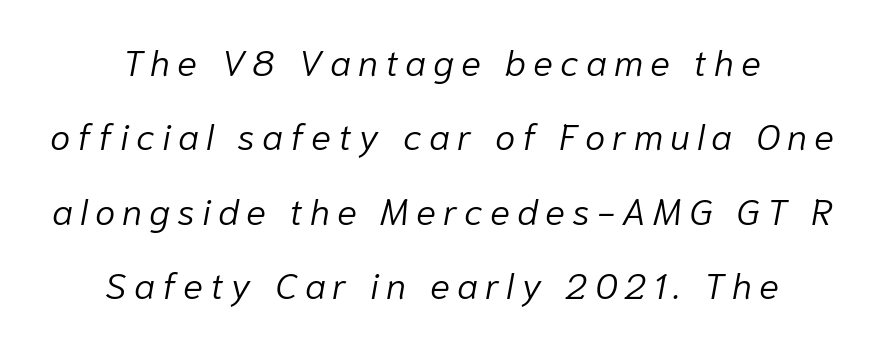
The image shows 37 px light type, italic (leaning right); set centered, loose line spacing (2.01x), not underlined; low stroke contrast and a medium x-height.
